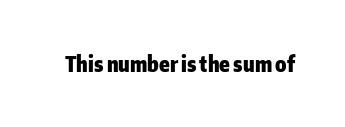
Q: Is the text bold? A: Yes.
Q: Is the text italic (slanted)? A: No, it is upright.
Q: Is the text underlined? A: No.
Q: Is the spacing between letters normal or unusually wide? A: Normal.
